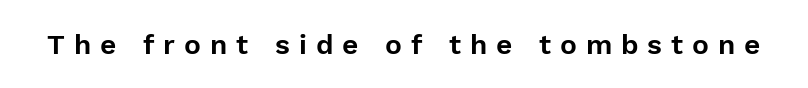
{"serif": "no", "italic": "no", "width": "normal", "stroke_contrast": "low", "x_height": "medium", "monospaced": "no", "underline": "no", "letter_spacing": "wide", "letter_spacing_em": 0.32, "glyph_px": 28}
